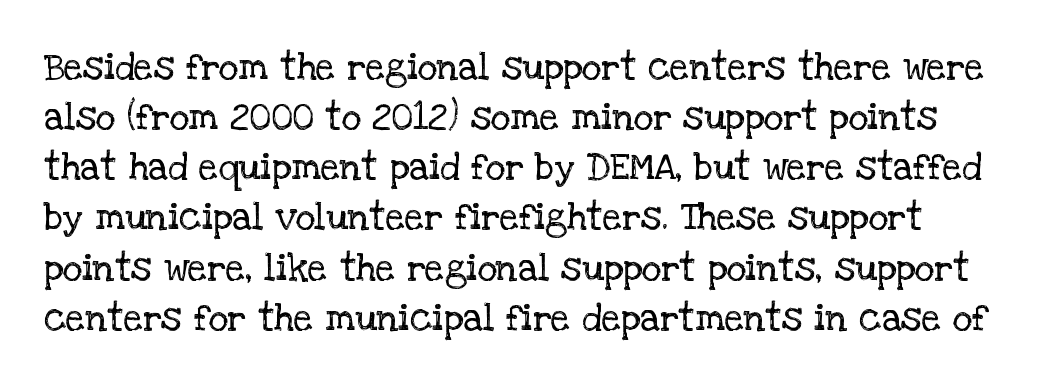
Q: Is the text bold? A: No.
Q: Is the text italic (slanted)? A: No, it is upright.
Q: Is the typeface a serif or a sans-serif typeface? A: Serif.
Q: Is the text underlined? A: No.
Q: Is the spacing between letters normal or unusually wide? A: Normal.
Q: Is the spacing between lines tight, normal or loose? A: Normal.
Q: Width (condensed, normal, or wide)? A: Normal.
Q: Stroke contrast? A: Low.
Q: x-height? A: Large.
Q: Monospaced? A: No.
